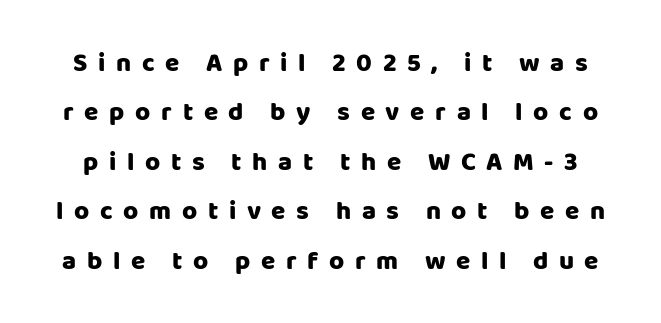
A clean baseline with only descenders dipping below it. Compared with typical body copy, the letter spacing here is much looser. Compared with typical paragraphs, the rows here are farther apart. A typesetter would mark this as roman, not italic.
